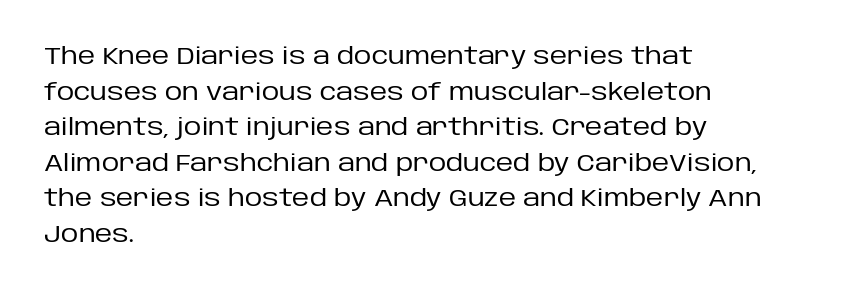
The image shows 24 px text type, upright; set left-aligned, normal line spacing (1.48x), normal letter spacing, not underlined.
